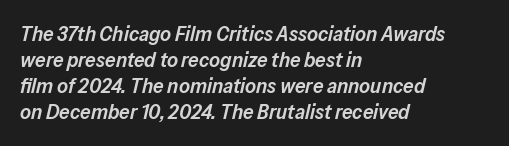
The line texture is even and compact thanks to regular tracking. Characters are canted at an angle relative to the baseline's perpendicular. Is the block centered? No — it sits flush against the left margin. The characters look somewhat weighty, a semibold short of true bold. Just letters on the line, the space beneath them empty.
